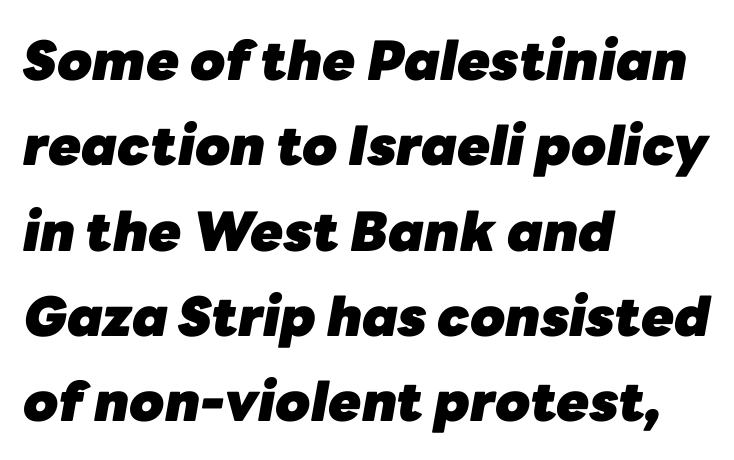
{"italic": "yes", "lean": "right", "slant_degrees": 10, "bold": "yes", "weight": "heavy", "width": "normal", "stroke_contrast": "low", "x_height": "medium", "monospaced": "no", "underline": "no", "align": "left", "line_spacing": "normal", "line_spacing_ratio": 1.58, "letter_spacing": "normal", "letter_spacing_em": 0.0, "glyph_px": 54}
